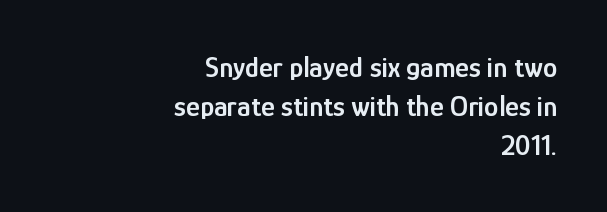
The image shows 29 px semibold, condensed sans-serif type, upright; set right-aligned, normal line spacing (1.34x), normal letter spacing, not underlined; low stroke contrast and a medium x-height.
